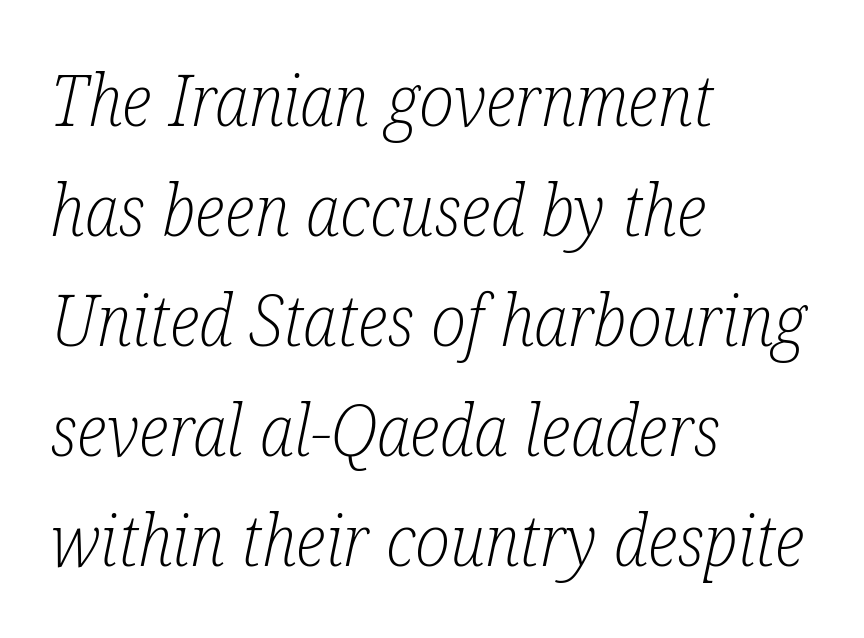
Q: Is the text bold? A: No.
Q: Is the text italic (slanted)? A: Yes, it leans right by about 12 degrees.
Q: Is the typeface a serif or a sans-serif typeface? A: Serif.
Q: Is the text underlined? A: No.
Q: How is the paragraph aligned? A: Left-aligned.
Q: Is the spacing between letters normal or unusually wide? A: Normal.
Q: Is the spacing between lines tight, normal or loose? A: Normal.
Q: Width (condensed, normal, or wide)? A: Condensed.
Q: Stroke contrast? A: Low.
Q: x-height? A: Medium.
Q: Monospaced? A: No.
